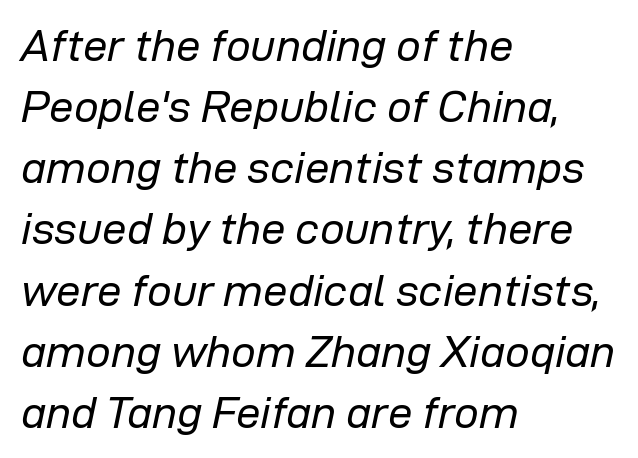
Q: Is the text bold? A: No.
Q: Is the text italic (slanted)? A: Yes, it leans right by about 12 degrees.
Q: Is the text underlined? A: No.
Q: How is the paragraph aligned? A: Left-aligned.
Q: Is the spacing between letters normal or unusually wide? A: Normal.
Q: Is the spacing between lines tight, normal or loose? A: Normal.
Q: Width (condensed, normal, or wide)? A: Normal.
Q: Stroke contrast? A: Low.
Q: x-height? A: Medium.
Q: Monospaced? A: No.
